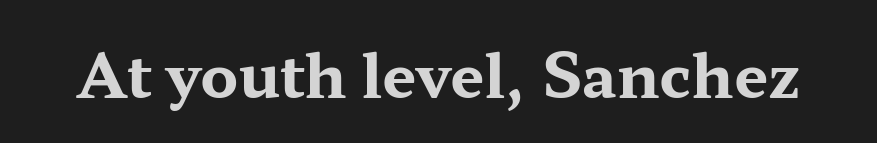
Q: Is the text bold? A: Yes.
Q: Is the text italic (slanted)? A: No, it is upright.
Q: Is the typeface a serif or a sans-serif typeface? A: Serif.
Q: Is the text underlined? A: No.
Q: Is the spacing between letters normal or unusually wide? A: Normal.
Q: Width (condensed, normal, or wide)? A: Wide.
Q: Stroke contrast? A: Medium.
Q: x-height? A: Medium.
Q: Monospaced? A: No.
